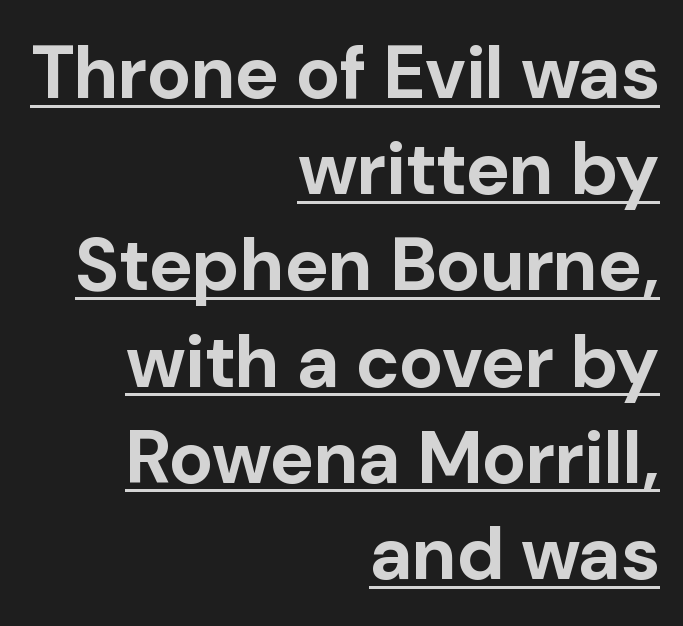
Q: Is the text bold? A: Yes.
Q: Is the text italic (slanted)? A: No, it is upright.
Q: Is the typeface a serif or a sans-serif typeface? A: Sans-serif.
Q: Is the text underlined? A: Yes.
Q: How is the paragraph aligned? A: Right-aligned.
Q: Is the spacing between letters normal or unusually wide? A: Normal.
Q: Is the spacing between lines tight, normal or loose? A: Normal.
Q: Width (condensed, normal, or wide)? A: Normal.
Q: Stroke contrast? A: Low.
Q: x-height? A: Medium.
Q: Monospaced? A: No.
